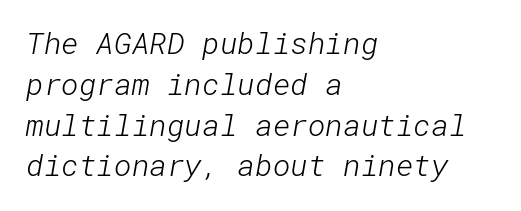
{"serif": "no", "bold": "no", "weight": "light", "width": "normal", "stroke_contrast": "low", "x_height": "medium", "underline": "no", "align": "left", "line_spacing": "normal", "line_spacing_ratio": 1.36, "letter_spacing": "normal", "letter_spacing_em": 0.0, "glyph_px": 30}
